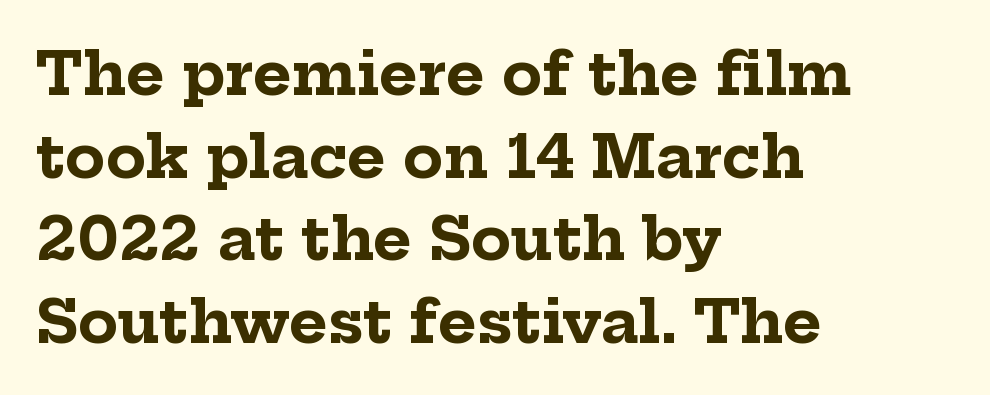
Varying glyph widths throughout — classic text-font behaviour. The passage shown is not underscored anywhere. This is roman type, the default non-slanted kind. Compared with typical paragraphs, the rows here are spaced about the same. The face used here is seriffed, in the tradition of book romans.
